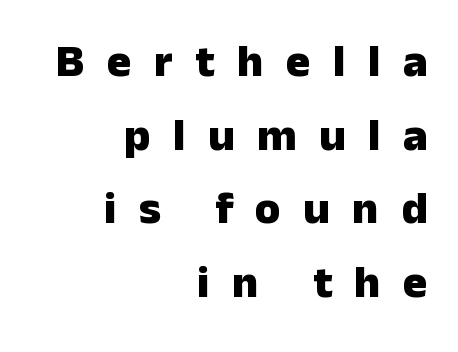
Unlike a traditional serif, this face leaves its strokes unadorned. The typography opts for an upright posture over an oblique one. The compositor pushed each line to the right boundary. In terms of weight, the rendering is a true, heavy bold.
